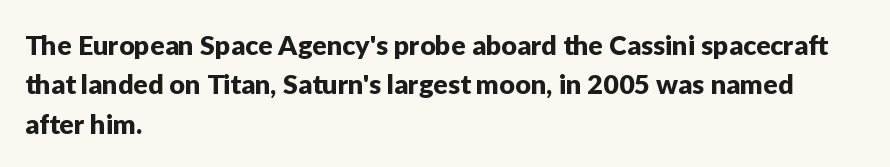
{"italic": "no", "underline": "no", "align": "left", "line_spacing": "normal", "line_spacing_ratio": 1.46, "letter_spacing": "normal", "letter_spacing_em": 0.0, "glyph_px": 27}
